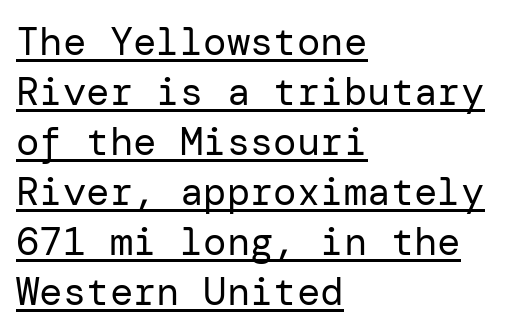
{"serif": "no", "italic": "no", "bold": "no", "weight": "regular", "width": "normal", "stroke_contrast": "low", "x_height": "medium", "underline": "yes", "align": "left", "line_spacing": "normal", "line_spacing_ratio": 1.28, "letter_spacing": "normal", "letter_spacing_em": 0.0, "glyph_px": 39}
